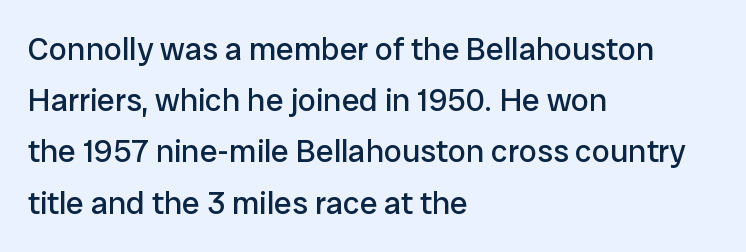
{"serif": "no", "italic": "no", "bold": "no", "weight": "regular", "width": "normal", "stroke_contrast": "low", "x_height": "medium", "monospaced": "no", "underline": "no", "align": "left", "line_spacing": "normal", "line_spacing_ratio": 1.6, "letter_spacing": "normal", "letter_spacing_em": 0.0, "glyph_px": 32}
